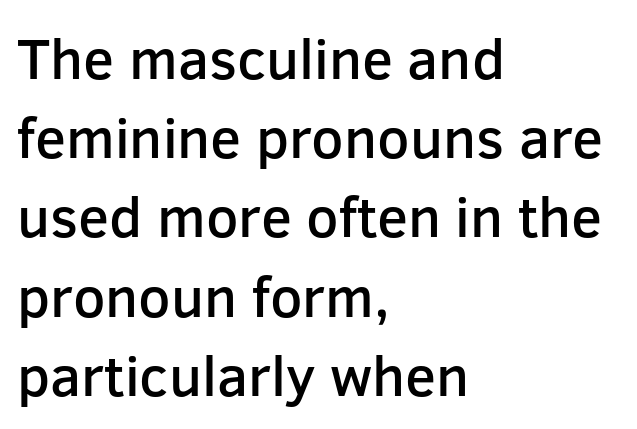
The image shows 57 px semibold sans-serif type, upright; set left-aligned, normal line spacing (1.39x), normal letter spacing, not underlined; low stroke contrast and a medium x-height.
